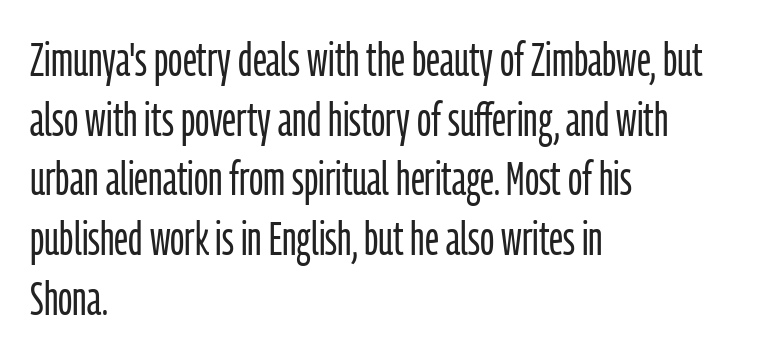
The image shows 47 px light, condensed sans-serif type, upright; set left-aligned, normal line spacing (1.27x), normal letter spacing, not underlined; low stroke contrast and a medium x-height.
